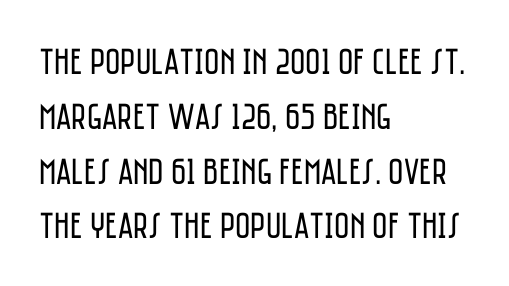
Q: Is the text bold? A: No.
Q: Is the text italic (slanted)? A: No, it is upright.
Q: Is the typeface a serif or a sans-serif typeface? A: Sans-serif.
Q: Is the text underlined? A: No.
Q: How is the paragraph aligned? A: Left-aligned.
Q: Is the spacing between letters normal or unusually wide? A: Normal.
Q: Is the spacing between lines tight, normal or loose? A: Normal.
Q: Width (condensed, normal, or wide)? A: Condensed.
Q: Stroke contrast? A: Low.
Q: x-height? A: Large.
Q: Monospaced? A: No.
